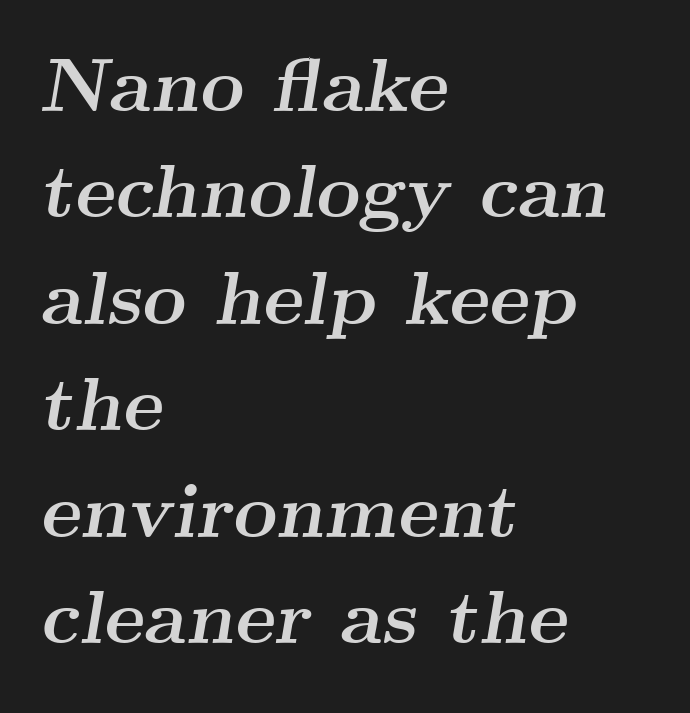
{"serif": "yes", "italic": "yes", "lean": "right", "slant_degrees": 9, "bold": "yes", "weight": "semibold", "width": "wide", "stroke_contrast": "medium", "x_height": "small", "monospaced": "no", "underline": "no", "align": "left", "line_spacing": "normal", "line_spacing_ratio": 1.4, "letter_spacing": "normal", "letter_spacing_em": 0.0, "glyph_px": 76}
